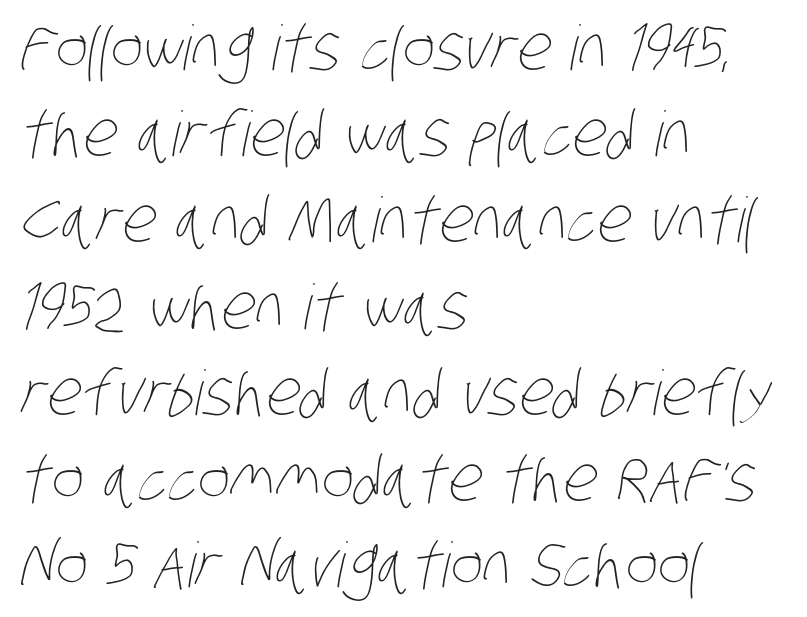
{"bold": "no", "weight": "thin", "width": "condensed", "stroke_contrast": "low", "x_height": "large", "monospaced": "no", "underline": "no", "align": "left", "line_spacing": "normal", "line_spacing_ratio": 1.39, "letter_spacing": "normal", "letter_spacing_em": 0.0, "glyph_px": 62}
